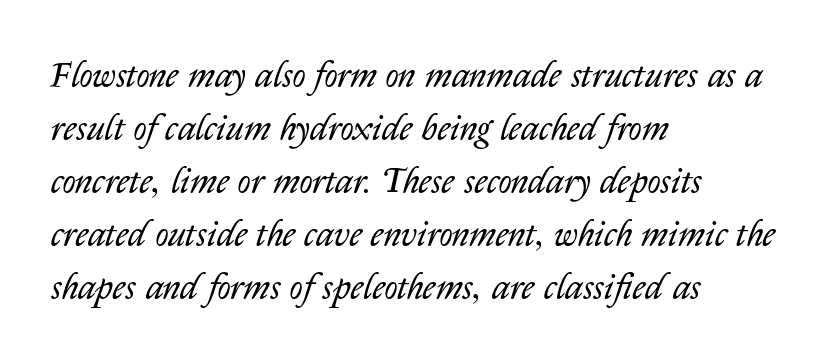
The image shows 36 px regular-weight type, italic (leaning right); set left-aligned, normal line spacing (1.47x), normal letter spacing, not underlined; low stroke contrast and a medium x-height.
